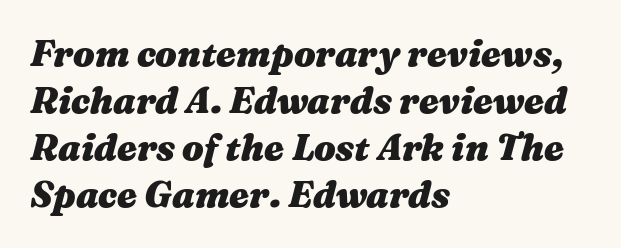
The image shows 36 px heavy, wide type, italic (leaning right); set left-aligned, normal line spacing (1.31x), normal letter spacing, not underlined; medium stroke contrast and a medium x-height.
